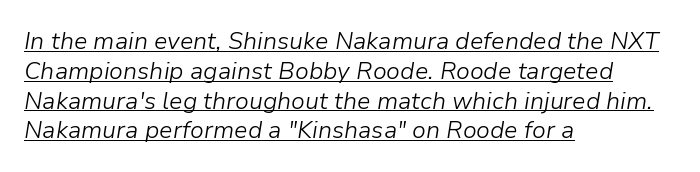
This is underlined copy, the kind a proofreader might mark for attention. Inter-character spacing is left at the font's built-in metrics. It's the slanting kind of type. Unbolded letterforms with no extra heft.
